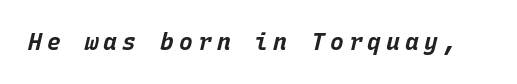
{"italic": "yes", "lean": "right", "slant_degrees": 15, "bold": "yes", "underline": "no", "letter_spacing": "wide", "letter_spacing_em": 0.22, "glyph_px": 23}
